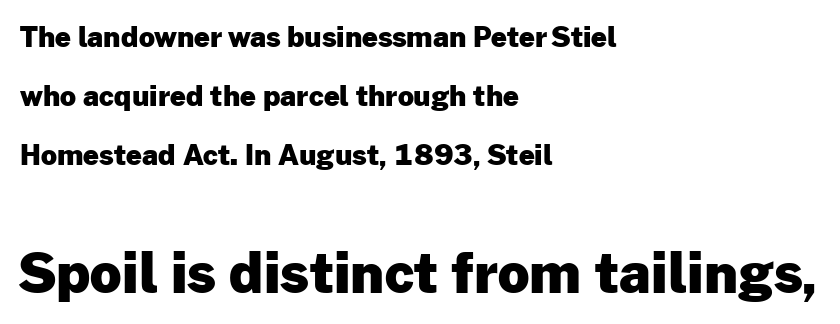
The image shows 55 px heavy sans-serif type, upright; set left-aligned, loose line spacing (2.1x), normal letter spacing, not underlined; the second (bottom) block is 1.96x larger; low stroke contrast and a medium x-height.
